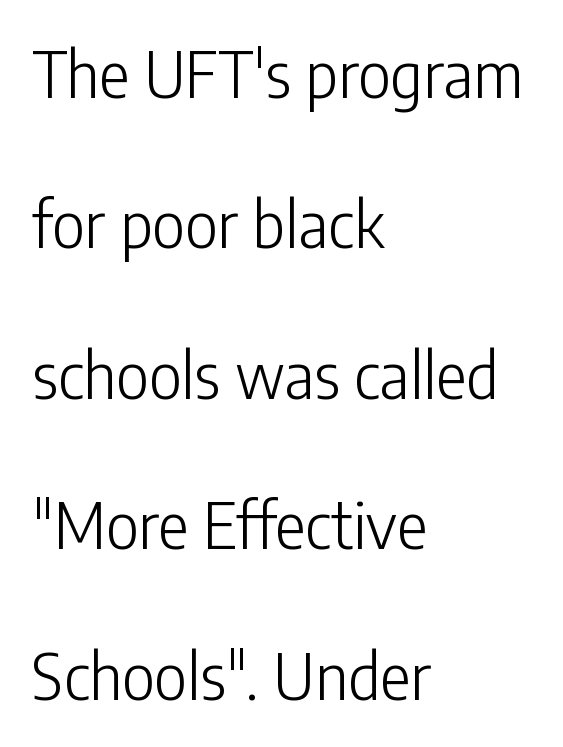
Q: Is the text bold? A: No.
Q: Is the text italic (slanted)? A: No, it is upright.
Q: Is the typeface a serif or a sans-serif typeface? A: Sans-serif.
Q: Is the text underlined? A: No.
Q: How is the paragraph aligned? A: Left-aligned.
Q: Is the spacing between letters normal or unusually wide? A: Normal.
Q: Is the spacing between lines tight, normal or loose? A: Loose.
Q: Width (condensed, normal, or wide)? A: Condensed.
Q: Stroke contrast? A: Low.
Q: x-height? A: Medium.
Q: Monospaced? A: No.
